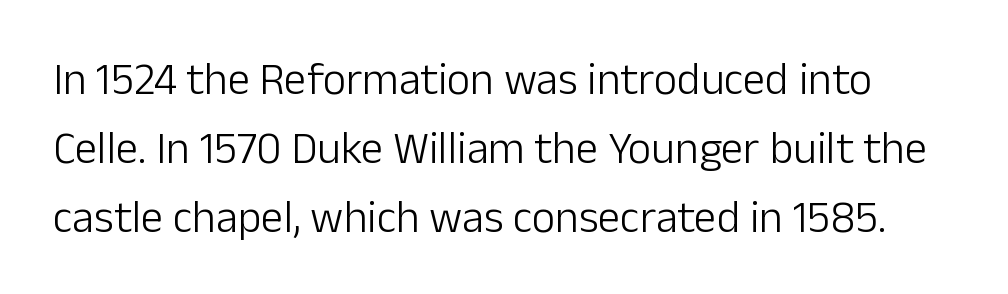
{"serif": "no", "italic": "no", "bold": "no", "weight": "light", "width": "normal", "stroke_contrast": "low", "x_height": "medium", "monospaced": "no", "underline": "no", "line_spacing": "normal", "line_spacing_ratio": 1.53, "letter_spacing": "normal", "letter_spacing_em": 0.0, "glyph_px": 45}
